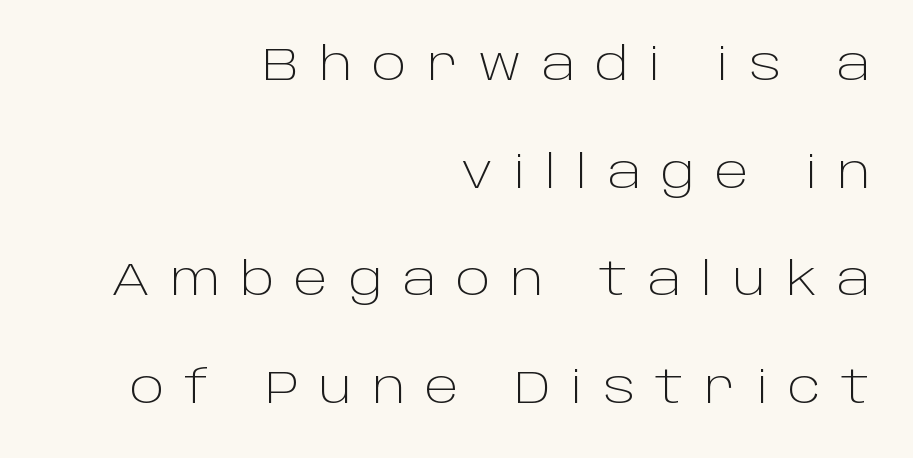
{"serif": "no", "italic": "no", "bold": "no", "weight": "light", "width": "normal", "stroke_contrast": "low", "x_height": "large", "monospaced": "no", "underline": "no", "align": "right", "line_spacing": "loose", "line_spacing_ratio": 2.34, "letter_spacing": "wide", "letter_spacing_em": 0.44, "glyph_px": 46}
